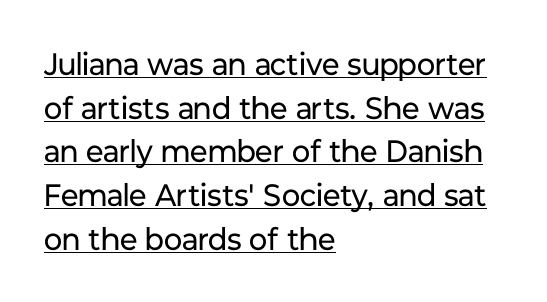
Q: Is the text bold? A: No.
Q: Is the text italic (slanted)? A: No, it is upright.
Q: Is the typeface a serif or a sans-serif typeface? A: Sans-serif.
Q: Is the text underlined? A: Yes.
Q: How is the paragraph aligned? A: Left-aligned.
Q: Is the spacing between letters normal or unusually wide? A: Normal.
Q: Is the spacing between lines tight, normal or loose? A: Normal.
Q: Width (condensed, normal, or wide)? A: Normal.
Q: Stroke contrast? A: Low.
Q: x-height? A: Medium.
Q: Monospaced? A: No.
